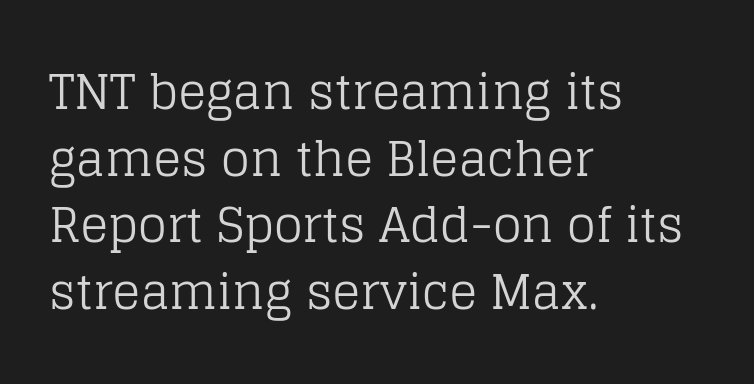
Interline gaps are of average width in this sample. This reads as an unemphasized weight, regular at the heaviest. Characters follow at the spacing the type designer built in. Descender tails drop into unmarked territory.
